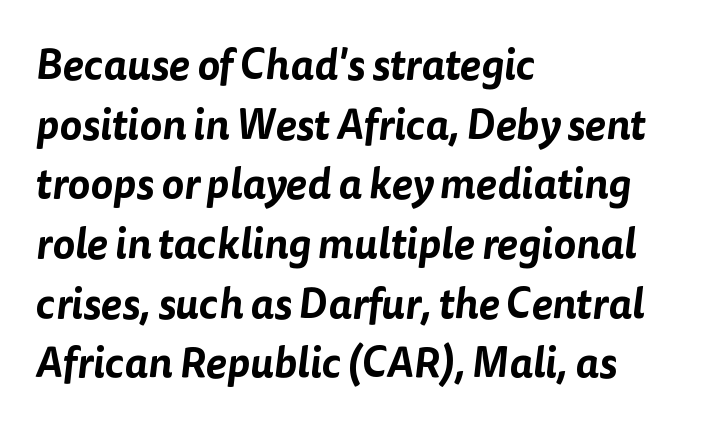
The image shows 42 px sans-serif type; set left-aligned, normal line spacing (1.42x), normal letter spacing, not underlined; low stroke contrast and a medium x-height.
